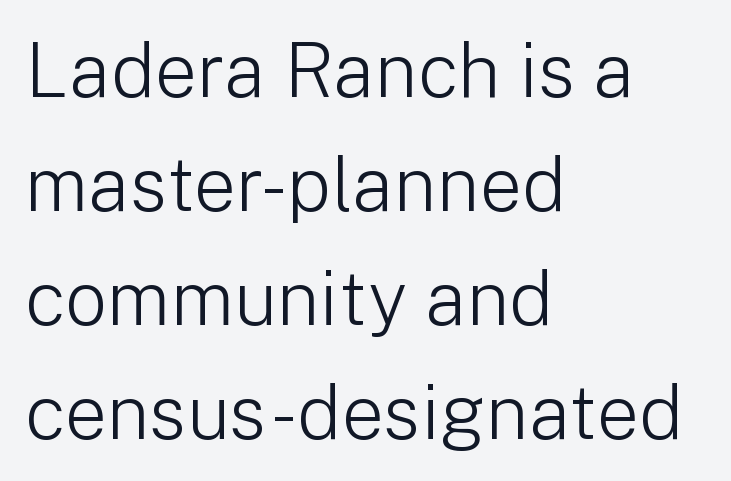
Q: Is the text bold? A: No.
Q: Is the text italic (slanted)? A: No, it is upright.
Q: Is the typeface a serif or a sans-serif typeface? A: Sans-serif.
Q: Is the text underlined? A: No.
Q: How is the paragraph aligned? A: Left-aligned.
Q: Is the spacing between letters normal or unusually wide? A: Normal.
Q: Is the spacing between lines tight, normal or loose? A: Normal.
Q: Width (condensed, normal, or wide)? A: Normal.
Q: Stroke contrast? A: Low.
Q: x-height? A: Medium.
Q: Monospaced? A: No.
